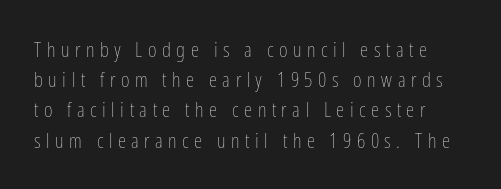
Q: Is the text bold? A: No.
Q: Is the text italic (slanted)? A: No, it is upright.
Q: Is the text underlined? A: No.
Q: Is the spacing between letters normal or unusually wide? A: Unusually wide.
Q: Is the spacing between lines tight, normal or loose? A: Normal.
